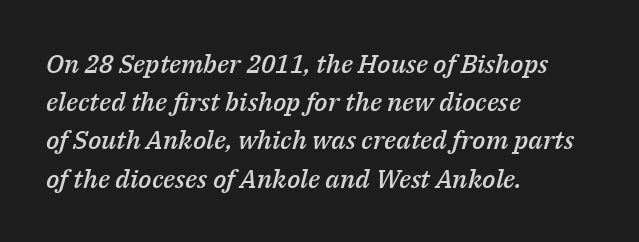
The image shows 26 px text type, italic (leaning right); set left-aligned, normal line spacing (1.47x), normal letter spacing, not underlined.
